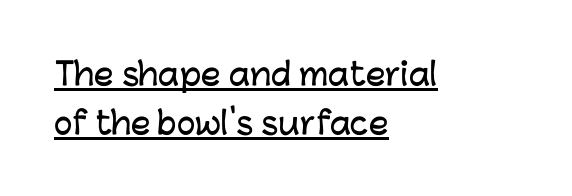
{"serif": "no", "italic": "no", "width": "normal", "stroke_contrast": "low", "x_height": "medium", "monospaced": "no", "underline": "yes", "align": "left", "line_spacing": "normal", "line_spacing_ratio": 1.58, "letter_spacing": "normal", "letter_spacing_em": 0.0, "glyph_px": 31}
